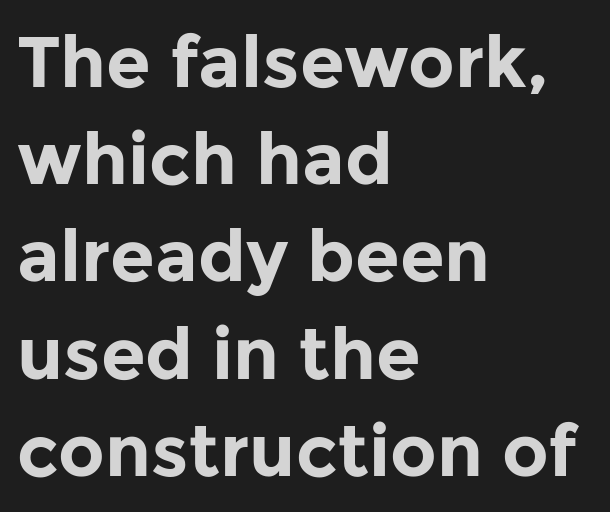
The image shows 72 px bold sans-serif type, upright; set left-aligned, normal line spacing (1.35x), normal letter spacing, not underlined; low stroke contrast and a medium x-height.
